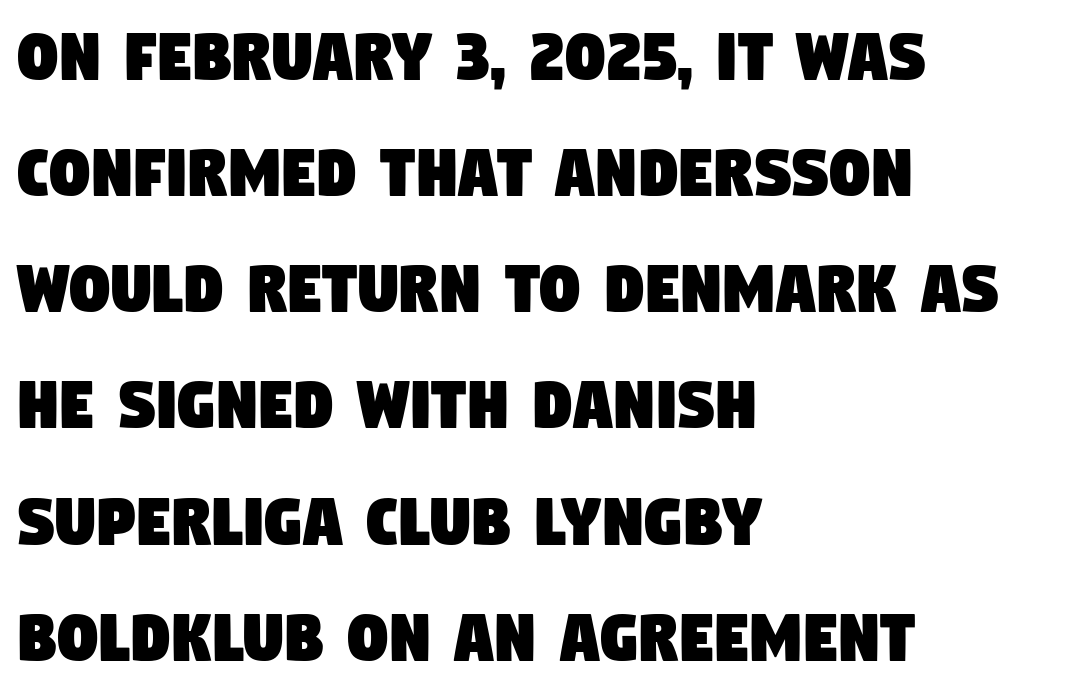
{"serif": "no", "width": "condensed", "stroke_contrast": "low", "x_height": "large", "monospaced": "no", "underline": "no", "align": "left", "line_spacing": "normal", "line_spacing_ratio": 1.47, "letter_spacing": "normal", "letter_spacing_em": 0.0, "glyph_px": 79}
